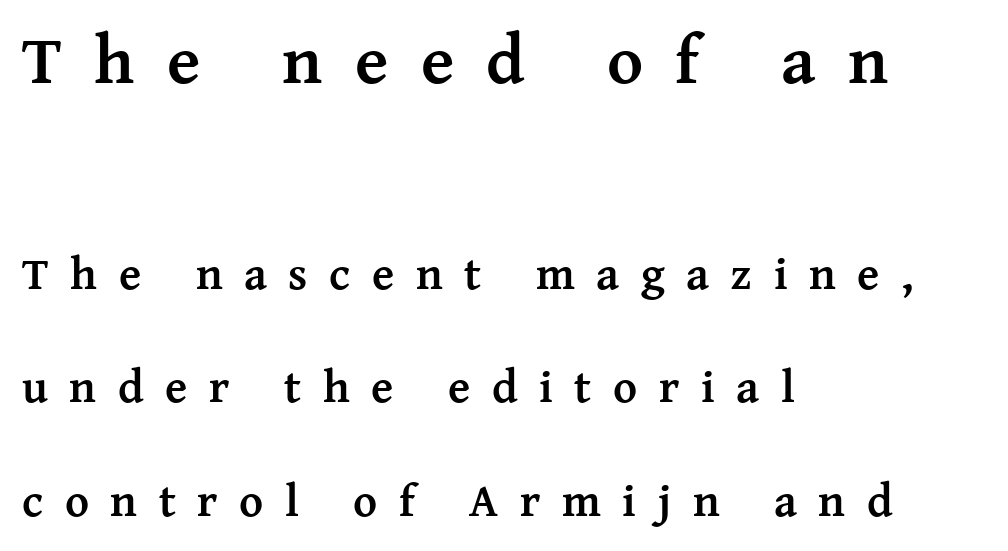
Q: Is the text bold? A: Yes.
Q: Is the text italic (slanted)? A: No, it is upright.
Q: Is the typeface a serif or a sans-serif typeface? A: Serif.
Q: Is the text underlined? A: No.
Q: How is the paragraph aligned? A: Left-aligned.
Q: Is the spacing between letters normal or unusually wide? A: Unusually wide.
Q: Is the spacing between lines tight, normal or loose? A: Loose.
Q: Which block of text is set in a larger size, the first (top) or the second (bottom)? A: The first (top) one.
Q: Width (condensed, normal, or wide)? A: Normal.
Q: Stroke contrast? A: Medium.
Q: x-height? A: Medium.
Q: Monospaced? A: No.
